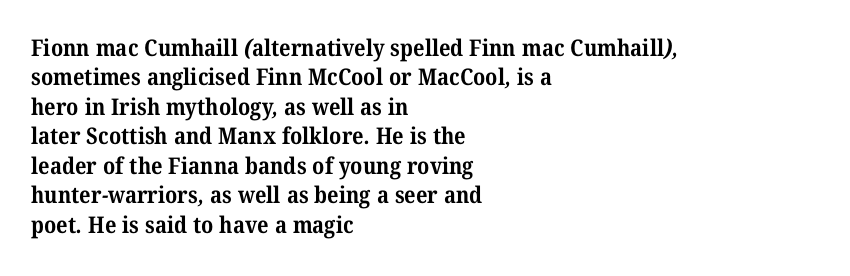
The image shows 23 px bold type; set left-aligned, normal line spacing (1.28x), normal letter spacing, not underlined.
